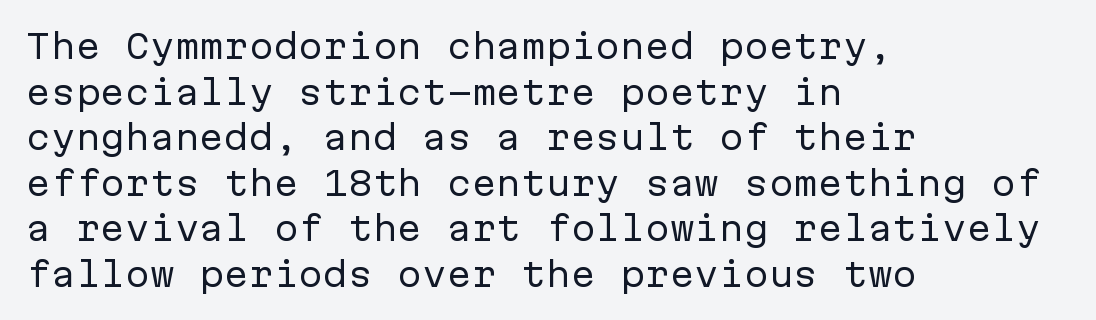
Style check: upright. The baseline area is clear. Regarding serifs, this sample does without them. Nothing unusual about the tracking: characters are spaced as the font intends. Casual observation: everything's shoved over to the left.
